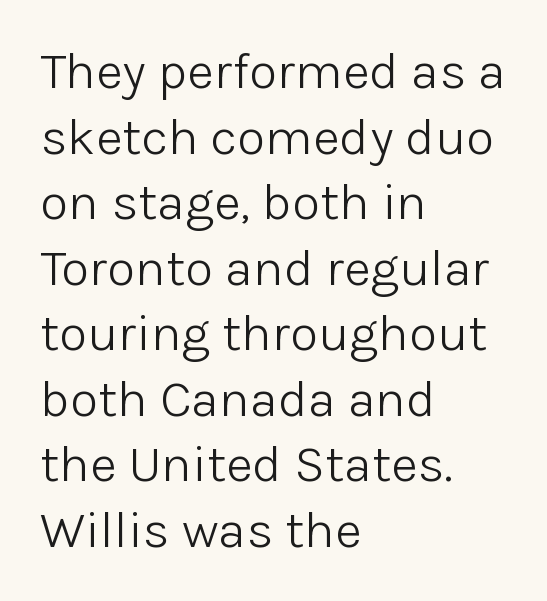
Nobody drew a line under any word here. Do the characters align in a grid? No, the font is proportional. Weight class: somewhere from thin through regular. The vertical gap from one line to the next is medium. Which margin do the lines hug? The left one — the right edge is uneven.
